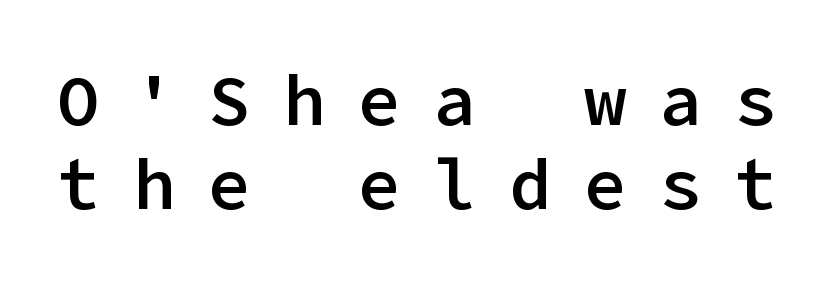
Q: Is the text bold? A: Semi-bold.
Q: Is the text italic (slanted)? A: No, it is upright.
Q: Is the typeface a serif or a sans-serif typeface? A: Sans-serif.
Q: Is the text underlined? A: No.
Q: Is the spacing between letters normal or unusually wide? A: Unusually wide.
Q: Width (condensed, normal, or wide)? A: Normal.
Q: Stroke contrast? A: Low.
Q: x-height? A: Medium.
